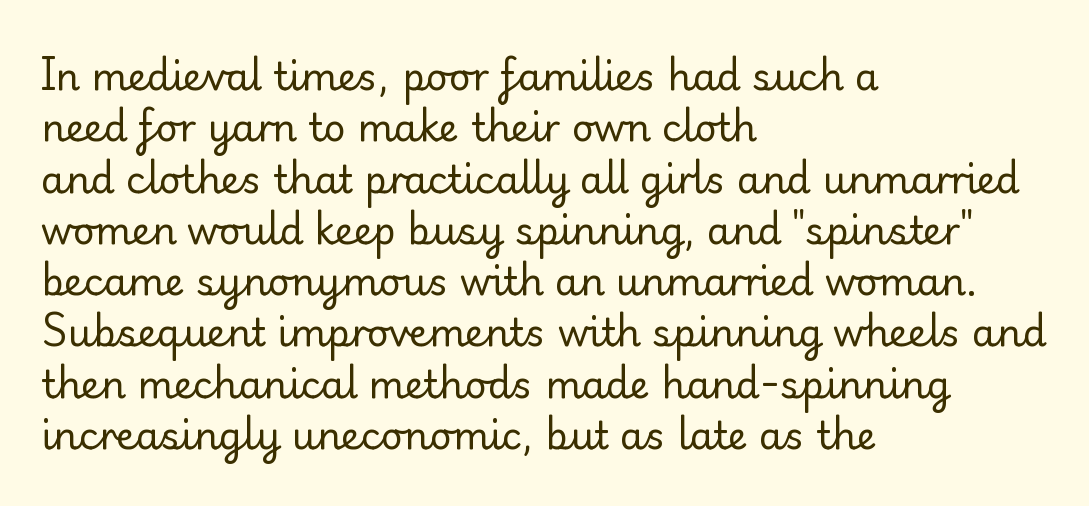
Q: Is the text bold? A: No.
Q: Is the text italic (slanted)? A: No, it is upright.
Q: Is the typeface a serif or a sans-serif typeface? A: Serif.
Q: Is the text underlined? A: No.
Q: How is the paragraph aligned? A: Left-aligned.
Q: Is the spacing between letters normal or unusually wide? A: Normal.
Q: Is the spacing between lines tight, normal or loose? A: Normal.
Q: Width (condensed, normal, or wide)? A: Normal.
Q: Stroke contrast? A: Low.
Q: x-height? A: Small.
Q: Monospaced? A: No.
